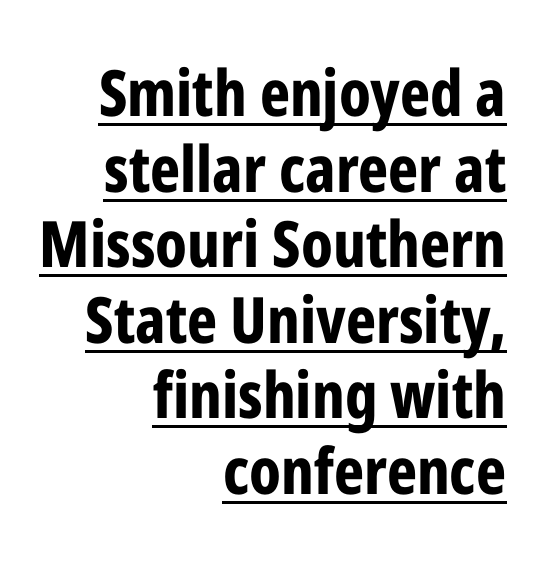
The image shows 64 px bold, condensed sans-serif type, upright; set right-aligned, line spacing 1.18x, normal letter spacing, underlined; low stroke contrast and a medium x-height.
